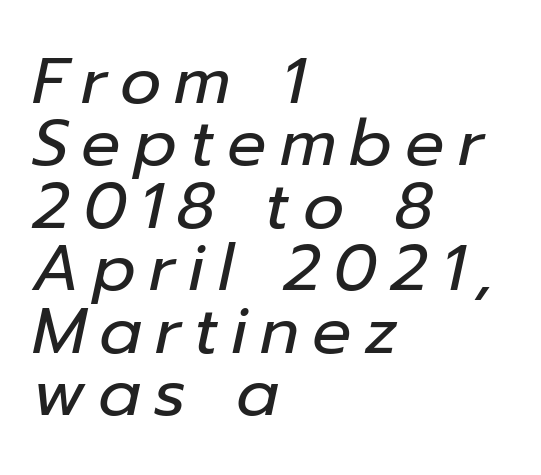
The image shows 65 px regular-weight type, italic (leaning right); set left-aligned, tight line spacing (0.96x), unusually wide letter spacing (+0.2 em), not underlined; low stroke contrast and a medium x-height.
